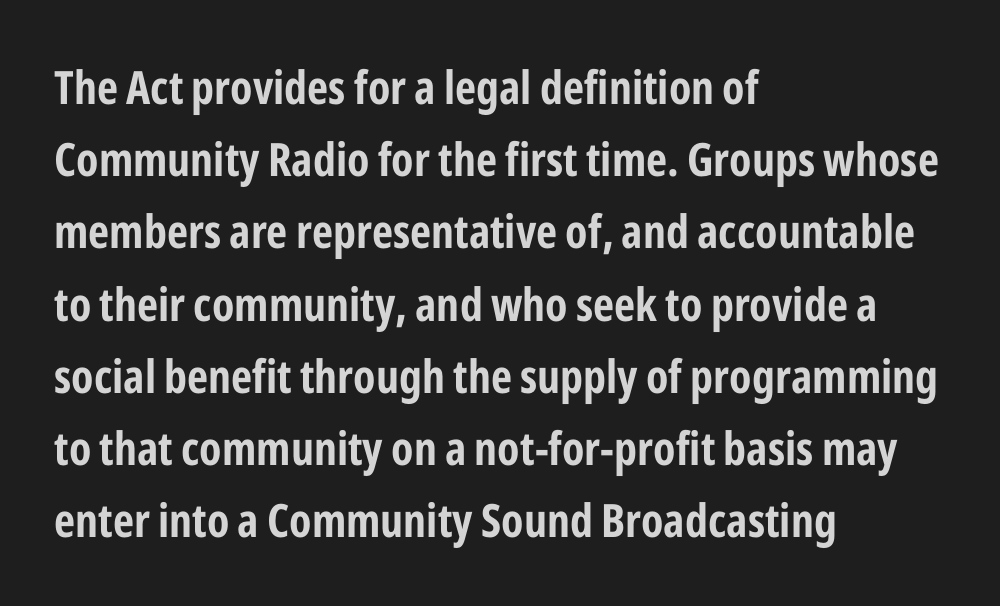
The image shows 46 px bold, condensed sans-serif type, upright; set left-aligned, normal line spacing (1.57x), normal letter spacing, not underlined; low stroke contrast and a medium x-height.
